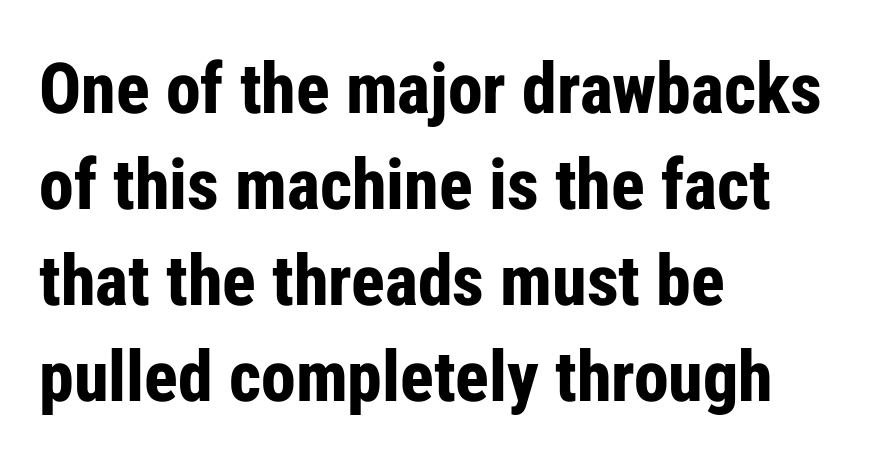
Q: Is the text bold? A: Yes.
Q: Is the text italic (slanted)? A: No, it is upright.
Q: Is the typeface a serif or a sans-serif typeface? A: Sans-serif.
Q: Is the text underlined? A: No.
Q: How is the paragraph aligned? A: Left-aligned.
Q: Is the spacing between letters normal or unusually wide? A: Normal.
Q: Is the spacing between lines tight, normal or loose? A: Normal.
Q: Width (condensed, normal, or wide)? A: Condensed.
Q: Stroke contrast? A: Low.
Q: x-height? A: Medium.
Q: Monospaced? A: No.
